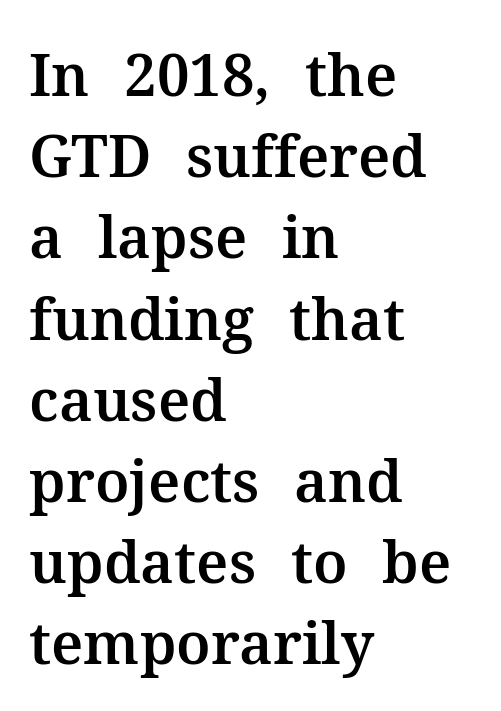
The image shows 58 px serif type, upright; set left-aligned, normal line spacing (1.4x), normal letter spacing, not underlined; medium stroke contrast and a medium x-height.
